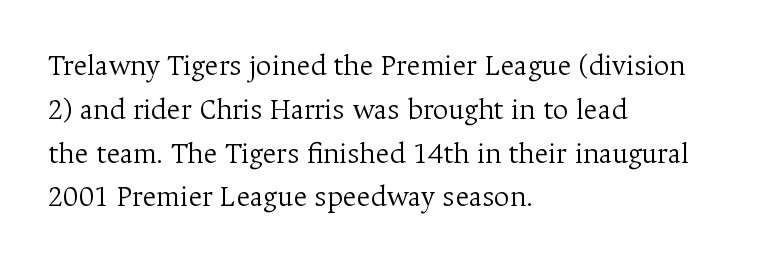
{"serif": "yes", "italic": "no", "bold": "no", "weight": "light", "width": "normal", "stroke_contrast": "medium", "x_height": "medium", "monospaced": "no", "underline": "no", "align": "left", "line_spacing": "normal", "line_spacing_ratio": 1.46, "letter_spacing": "normal", "letter_spacing_em": 0.0, "glyph_px": 30}
